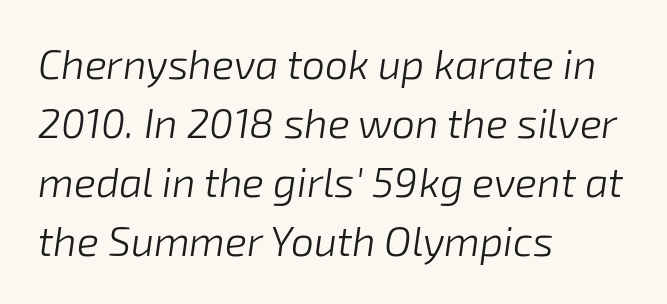
The vertical gap from one line to the next is medium. Check the space under the baseline: it is left empty. Notice how the passage keeps a crisp vertical edge on the left only. The whole block is typeset with a tilt. Nothing unusual about the tracking: characters are spaced as the font intends.
